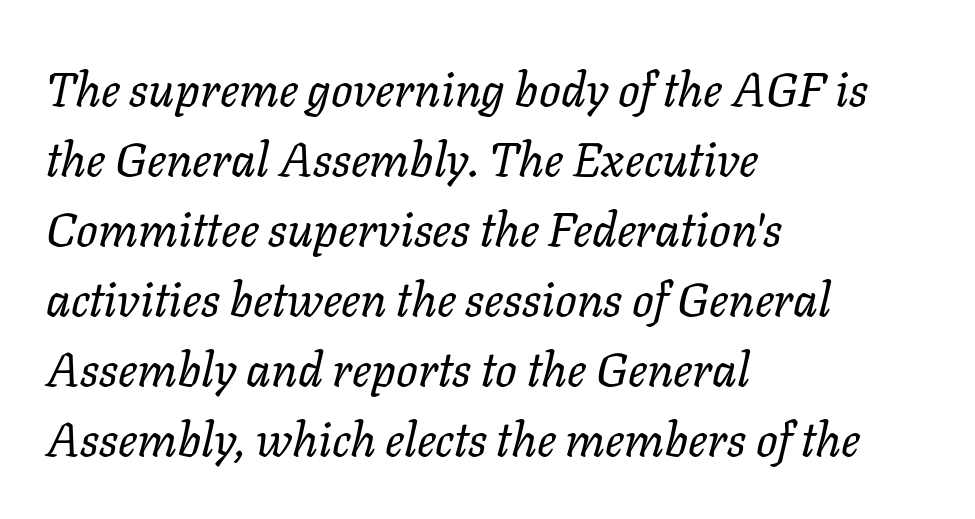
What's the leading like? Ordinary, nothing unusual. In terms of posture, this sample is oblique. The ragged edge is on the right, which tells us the setting is flush left. Standard letterfit; no display-style spreading of the glyphs. The font sits on the lighter half of the weight spectrum, regular included. Do the characters align in a grid? No, the font is proportional.
